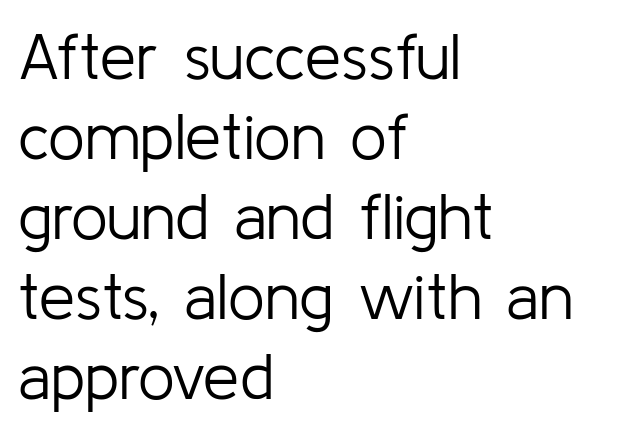
{"serif": "no", "italic": "no", "bold": "no", "weight": "light", "width": "normal", "stroke_contrast": "low", "x_height": "medium", "monospaced": "no", "underline": "no", "align": "left", "line_spacing_ratio": 1.23, "letter_spacing": "normal", "letter_spacing_em": 0.0, "glyph_px": 65}
